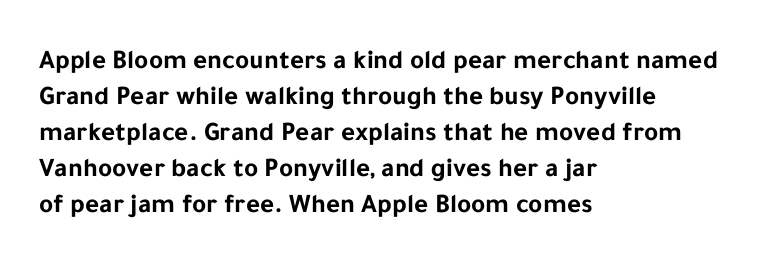
Q: Is the text bold? A: Yes.
Q: Is the text italic (slanted)? A: No, it is upright.
Q: Is the text underlined? A: No.
Q: How is the paragraph aligned? A: Left-aligned.
Q: Is the spacing between letters normal or unusually wide? A: Normal.
Q: Is the spacing between lines tight, normal or loose? A: Normal.
